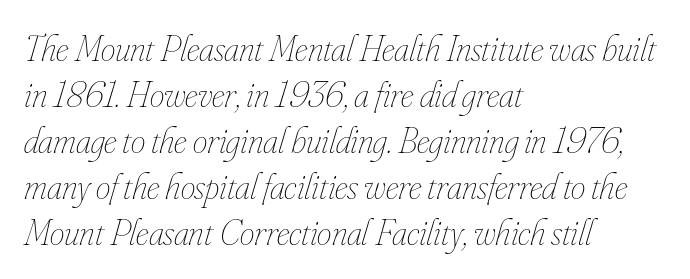
The image shows 37 px thin, condensed type, italic (leaning right); set left-aligned, line spacing 1.24x, normal letter spacing, not underlined; low stroke contrast and a small x-height.
